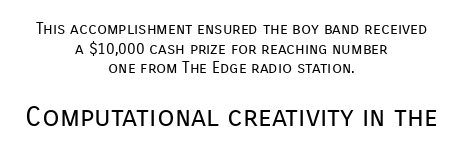
Q: Is the text bold? A: No.
Q: Is the text italic (slanted)? A: No, it is upright.
Q: Is the typeface a serif or a sans-serif typeface? A: Sans-serif.
Q: Is the text underlined? A: No.
Q: How is the paragraph aligned? A: Centered.
Q: Is the spacing between letters normal or unusually wide? A: Normal.
Q: Which block of text is set in a larger size, the first (top) or the second (bottom)? A: The second (bottom) one.
Q: Width (condensed, normal, or wide)? A: Normal.
Q: Stroke contrast? A: Low.
Q: x-height? A: Medium.
Q: Monospaced? A: No.
